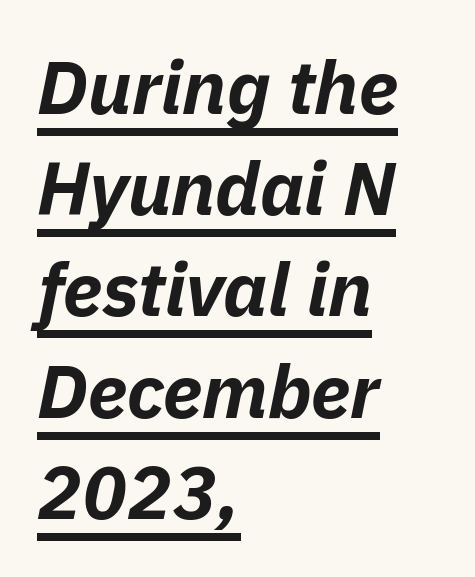
In terms of weight, the rendering is a true, heavy bold. Each line of the rendering has a horizontal stroke beneath the glyphs. The rendering uses a moderate line-height, typical for paragraphs. The rendering applies a slant to the glyphs. Caption: standard tracking, unaltered. Looks like regular typesetting: each glyph gets only the width it needs.
